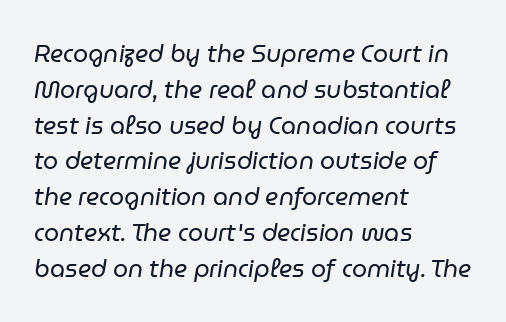
Q: Is the text bold? A: No.
Q: Is the text italic (slanted)? A: Yes, it leans right by about 9 degrees.
Q: Is the text underlined? A: No.
Q: How is the paragraph aligned? A: Left-aligned.
Q: Is the spacing between letters normal or unusually wide? A: Normal.
Q: Is the spacing between lines tight, normal or loose? A: Normal.
